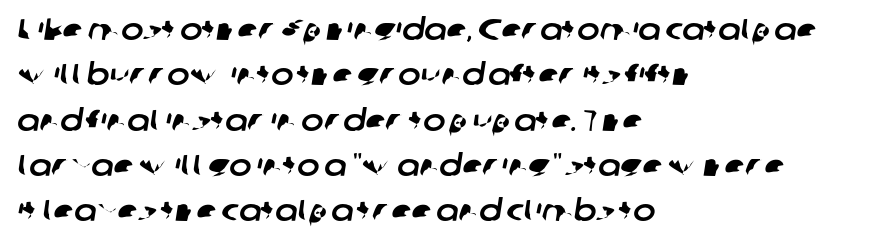
Q: Is the typeface a serif or a sans-serif typeface? A: Sans-serif.
Q: Is the text underlined? A: No.
Q: How is the paragraph aligned? A: Left-aligned.
Q: Is the spacing between letters normal or unusually wide? A: Normal.
Q: Is the spacing between lines tight, normal or loose? A: Normal.
Q: Width (condensed, normal, or wide)? A: Normal.
Q: Stroke contrast? A: Low.
Q: x-height? A: Medium.
Q: Monospaced? A: No.
